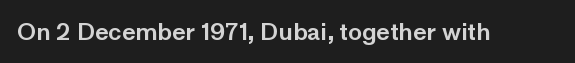
Each word holds together tightly as a unit, with standard inter-letter gaps. Posture: upright roman. The specimen omits any rule beneath the text block's lines.
